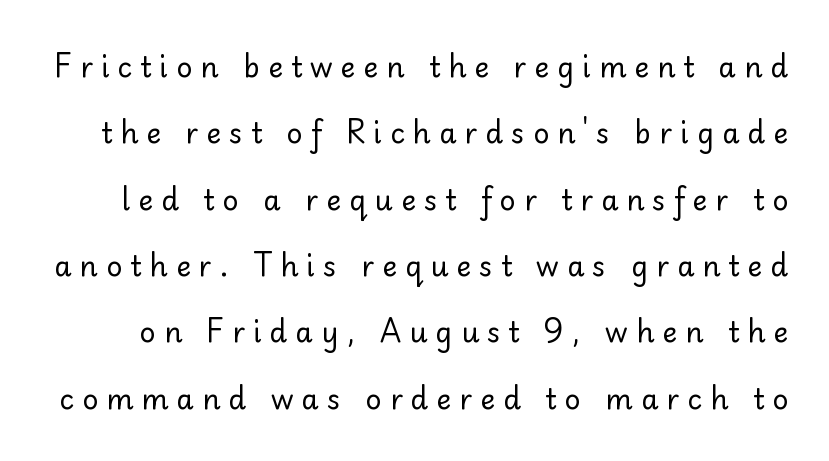
{"serif": "no", "italic": "no", "bold": "no", "weight": "regular", "width": "normal", "stroke_contrast": "low", "x_height": "small", "monospaced": "no", "underline": "no", "line_spacing": "loose", "line_spacing_ratio": 2.37, "letter_spacing": "wide", "letter_spacing_em": 0.29, "glyph_px": 28}
